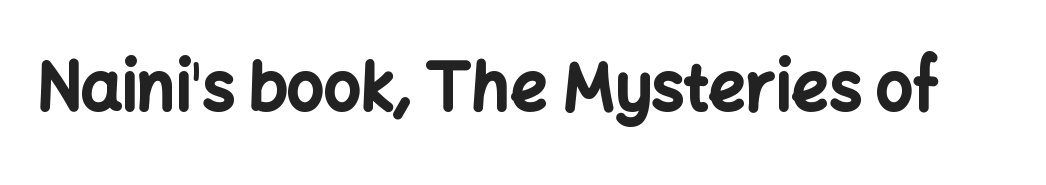
{"serif": "no", "italic": "no", "bold": "yes", "weight": "bold", "width": "normal", "stroke_contrast": "low", "x_height": "medium", "monospaced": "no", "underline": "no", "letter_spacing": "normal", "letter_spacing_em": 0.0, "glyph_px": 65}
